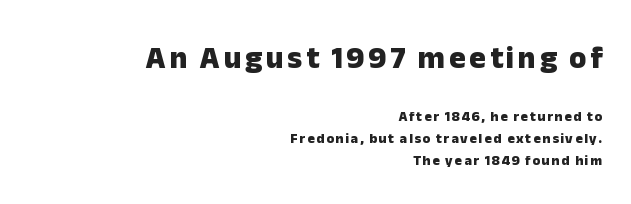
The image shows 31 px heavy sans-serif type, upright; set right-aligned, normal line spacing (1.58x), not underlined; the first (top) block is 2.21x larger; low stroke contrast and a medium x-height.
